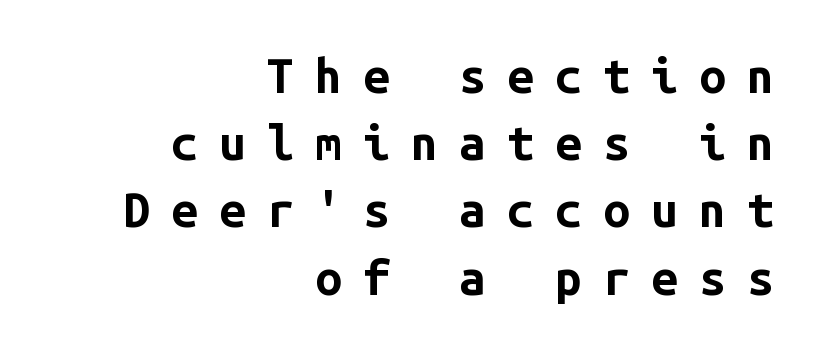
Q: Is the text bold? A: Yes.
Q: Is the text italic (slanted)? A: No, it is upright.
Q: Is the typeface a serif or a sans-serif typeface? A: Sans-serif.
Q: Is the text underlined? A: No.
Q: How is the paragraph aligned? A: Right-aligned.
Q: Is the spacing between letters normal or unusually wide? A: Unusually wide.
Q: Is the spacing between lines tight, normal or loose? A: Normal.
Q: Width (condensed, normal, or wide)? A: Normal.
Q: Stroke contrast? A: Low.
Q: x-height? A: Medium.
Q: Monospaced? A: Yes.
